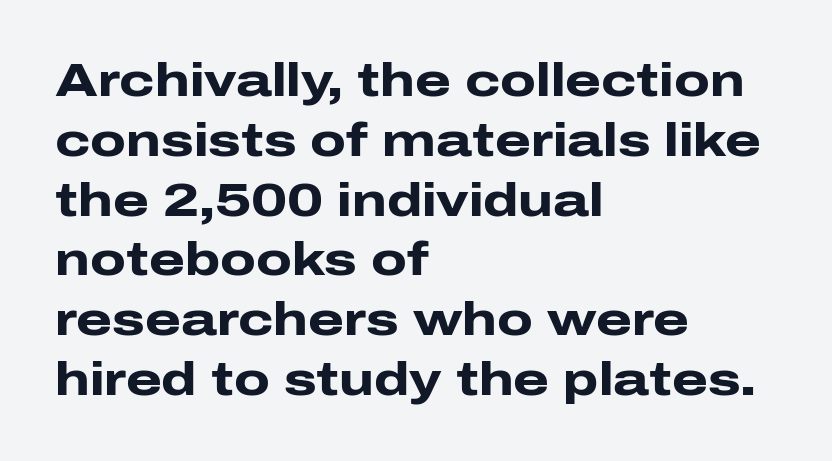
Q: Is the text bold? A: Yes.
Q: Is the text italic (slanted)? A: No, it is upright.
Q: Is the typeface a serif or a sans-serif typeface? A: Sans-serif.
Q: Is the text underlined? A: No.
Q: How is the paragraph aligned? A: Left-aligned.
Q: Is the spacing between letters normal or unusually wide? A: Normal.
Q: Is the spacing between lines tight, normal or loose? A: Normal.
Q: Width (condensed, normal, or wide)? A: Wide.
Q: Stroke contrast? A: Low.
Q: x-height? A: Medium.
Q: Monospaced? A: No.
